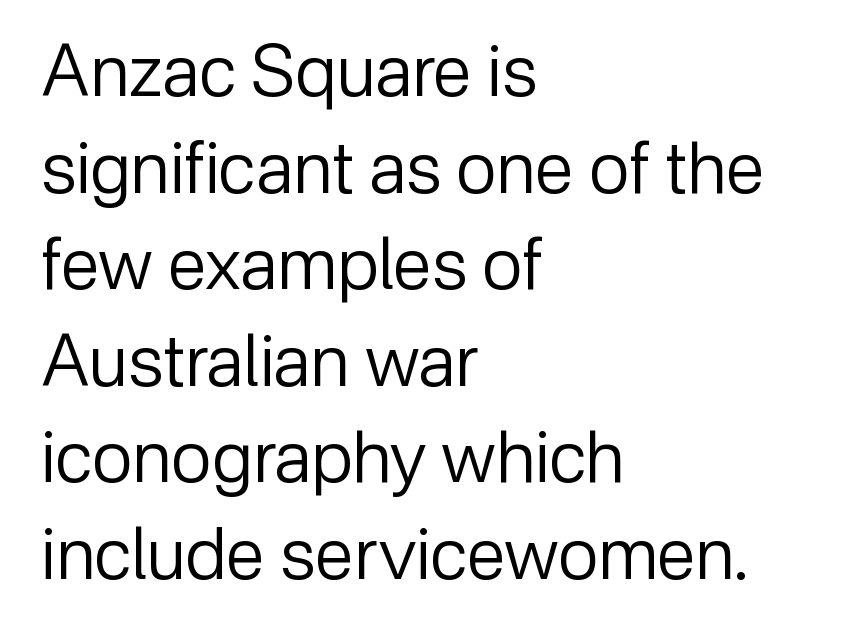
The image shows 71 px regular-weight sans-serif type, upright; set left-aligned, normal line spacing (1.36x), normal letter spacing, not underlined; low stroke contrast and a medium x-height.
